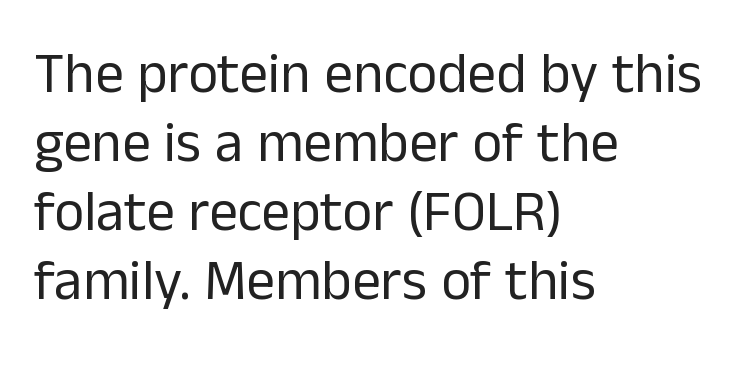
Spacing between characters is what you'd get straight out of the box. A typesetter would call this proportional, since set widths differ per character. I'd call this a sans setting — the letters go barefoot. Unlike italic type, these characters show no tilt at all.
